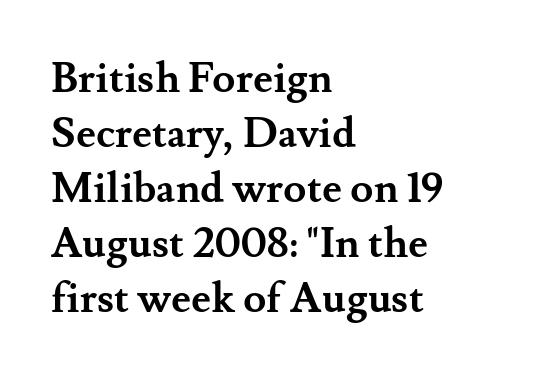
Q: Is the text bold? A: Yes.
Q: Is the text italic (slanted)? A: No, it is upright.
Q: Is the typeface a serif or a sans-serif typeface? A: Serif.
Q: Is the text underlined? A: No.
Q: How is the paragraph aligned? A: Left-aligned.
Q: Is the spacing between letters normal or unusually wide? A: Normal.
Q: Is the spacing between lines tight, normal or loose? A: Normal.
Q: Width (condensed, normal, or wide)? A: Normal.
Q: Stroke contrast? A: Medium.
Q: x-height? A: Small.
Q: Monospaced? A: No.
